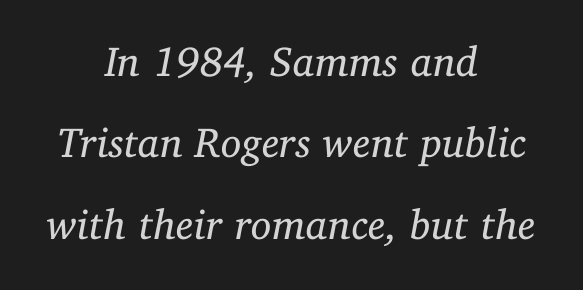
{"serif": "yes", "italic": "yes", "lean": "right", "slant_degrees": 11, "bold": "no", "weight": "regular", "width": "normal", "stroke_contrast": "low", "x_height": "medium", "monospaced": "no", "underline": "no", "align": "center", "line_spacing": "loose", "line_spacing_ratio": 1.94, "letter_spacing": "normal", "letter_spacing_em": 0.0, "glyph_px": 42}
